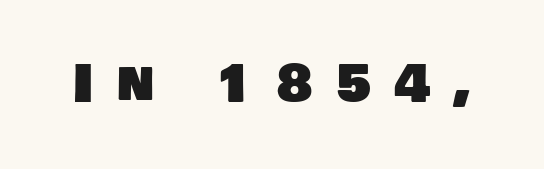
The image shows 50 px sans-serif type; set unusually wide letter spacing (+0.46 em), not underlined; low stroke contrast and a large x-height.
